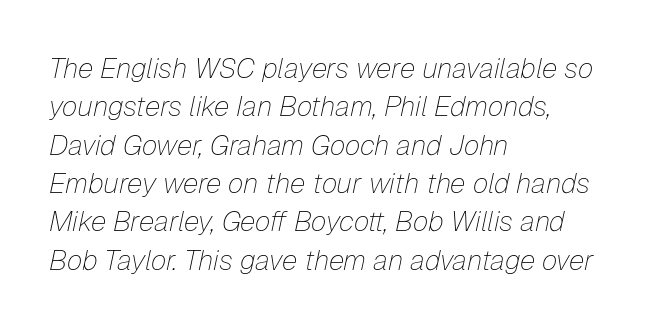
The paragraph shown leans on its left margin. A normal amount of white space separates one row of letters from the next. Glyph-to-glyph distance matches everyday printed text. The passage shown is typed in a proportional face where columns would drift. Slant detected: the letters are inclined.
